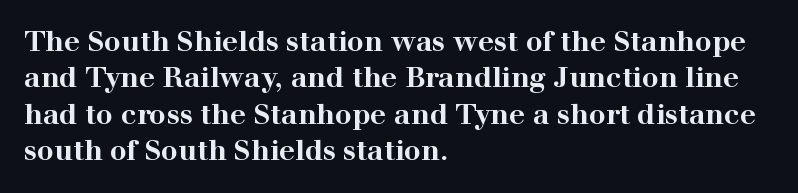
Q: Is the text bold? A: Yes.
Q: Is the text italic (slanted)? A: No, it is upright.
Q: Is the typeface a serif or a sans-serif typeface? A: Serif.
Q: Is the text underlined? A: No.
Q: How is the paragraph aligned? A: Left-aligned.
Q: Is the spacing between letters normal or unusually wide? A: Normal.
Q: Is the spacing between lines tight, normal or loose? A: Normal.
Q: Width (condensed, normal, or wide)? A: Wide.
Q: Stroke contrast? A: High.
Q: x-height? A: Medium.
Q: Monospaced? A: No.
